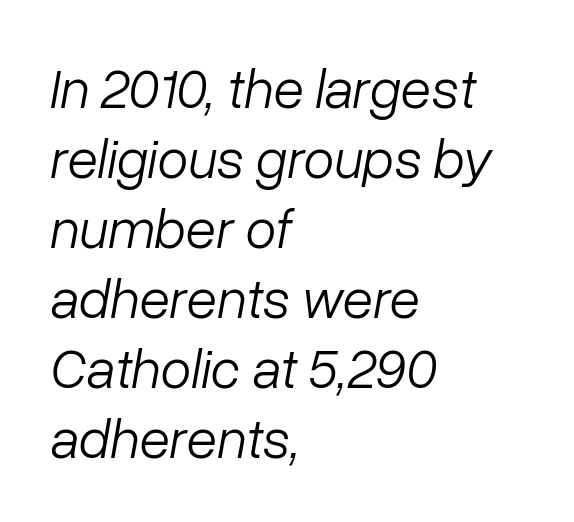
Do the characters align in a grid? No, the font is proportional. The lines are quadded left. Is the type slanted? Yes — the strokes lean at a clear angle. What stands out about the letter spacing? Nothing — it is the standard amount. Check under the words: just untouched page.
